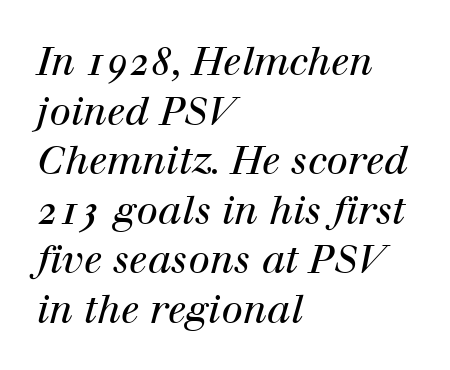
Q: Is the text bold? A: No.
Q: Is the text italic (slanted)? A: Yes, it leans right by about 12 degrees.
Q: Is the typeface a serif or a sans-serif typeface? A: Serif.
Q: Is the text underlined? A: No.
Q: How is the paragraph aligned? A: Left-aligned.
Q: Is the spacing between letters normal or unusually wide? A: Normal.
Q: Is the spacing between lines tight, normal or loose? A: Normal.
Q: Width (condensed, normal, or wide)? A: Normal.
Q: Stroke contrast? A: High.
Q: x-height? A: Medium.
Q: Monospaced? A: No.
